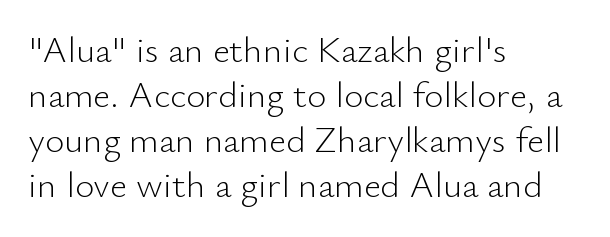
The image shows 37 px light sans-serif type, upright; set left-aligned, line spacing 1.22x, normal letter spacing, not underlined; low stroke contrast and a small x-height.
